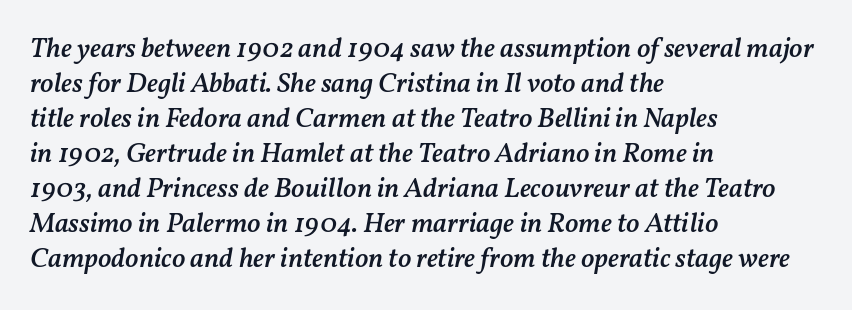
One-word summary of the alignment: left. Emphasis-style slanted type is in use. Semibold letterforms, between regular and bold. Do the characters align in a grid? No, the font is proportional.
